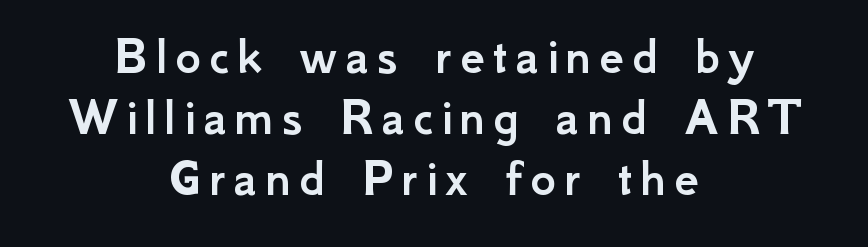
{"serif": "no", "italic": "no", "width": "normal", "stroke_contrast": "low", "x_height": "small", "monospaced": "no", "underline": "no", "align": "center", "line_spacing": "tight", "line_spacing_ratio": 1.11, "glyph_px": 55}
